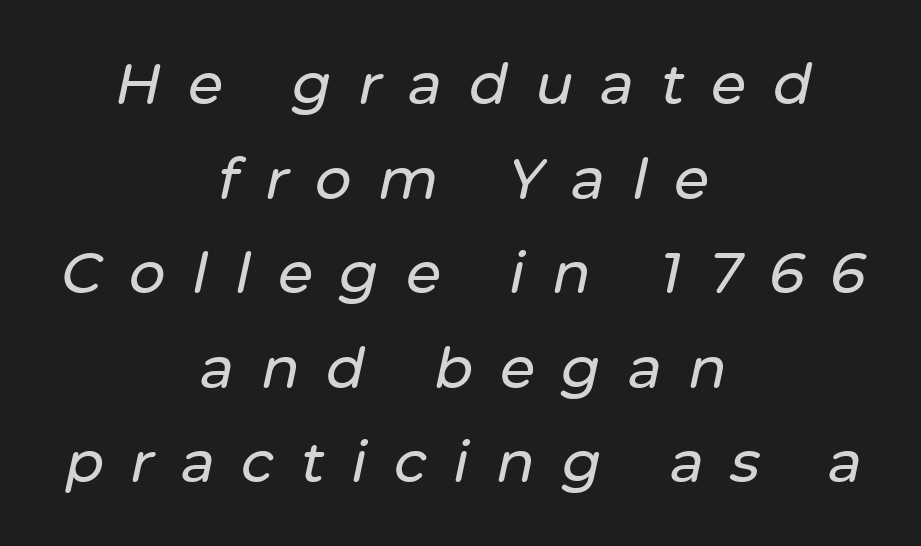
The image shows 57 px text type, italic (leaning right); set centered, normal line spacing (1.66x), unusually wide letter spacing (+0.47 em), not underlined; low stroke contrast and a medium x-height.
